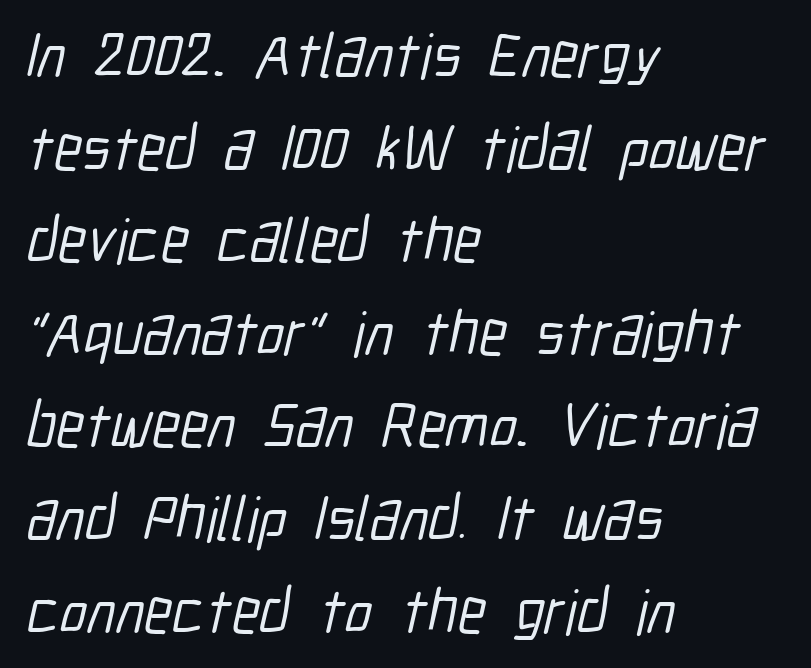
Q: Is the typeface a serif or a sans-serif typeface? A: Sans-serif.
Q: Is the text underlined? A: No.
Q: How is the paragraph aligned? A: Left-aligned.
Q: Is the spacing between letters normal or unusually wide? A: Normal.
Q: Is the spacing between lines tight, normal or loose? A: Normal.
Q: Width (condensed, normal, or wide)? A: Condensed.
Q: Stroke contrast? A: Low.
Q: x-height? A: Medium.
Q: Monospaced? A: No.
